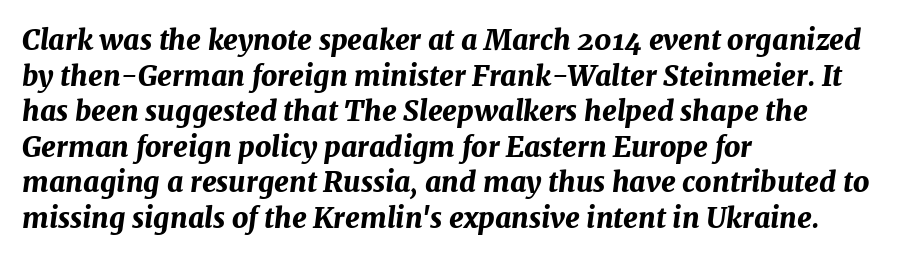
Set as a true bold cut, around the 700 mark. Type without underlining. The horizontal fit of the characters is conventional and even. You can tell it's italic because the verticals aren't actually vertical. Note the varied advance widths — an 'i' is clearly narrower than an 'm'.
